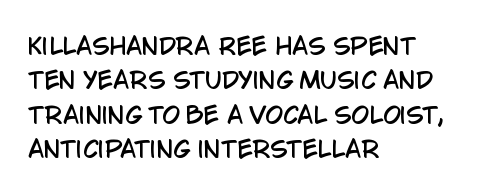
The image shows 23 px text type, upright; set left-aligned, normal line spacing (1.49x), normal letter spacing, not underlined.
